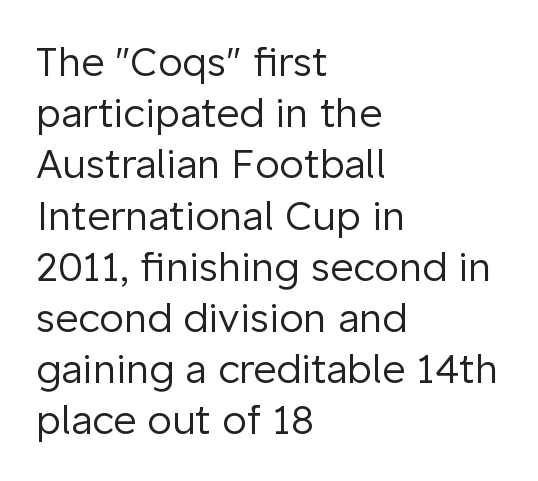
The image shows 40 px regular-weight sans-serif type, upright; set left-aligned, normal line spacing (1.28x), normal letter spacing, not underlined; low stroke contrast and a medium x-height.
